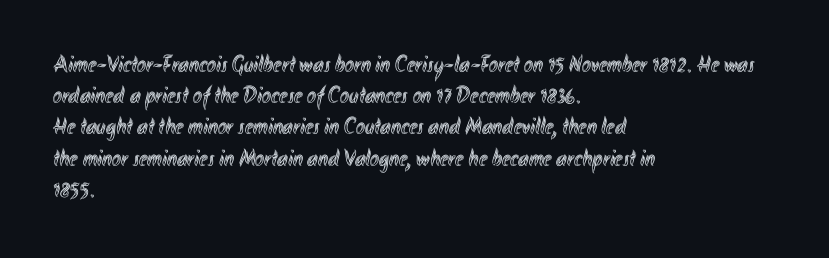
{"underline": "no", "align": "left", "line_spacing": "normal", "line_spacing_ratio": 1.3, "letter_spacing": "normal", "letter_spacing_em": 0.0, "glyph_px": 24}
